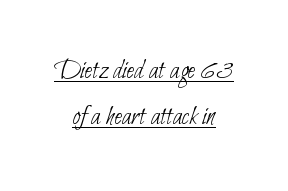
The image shows 28 px thin, condensed sans-serif type; set centered, normal line spacing (1.66x), normal letter spacing, underlined; low stroke contrast and a small x-height.
